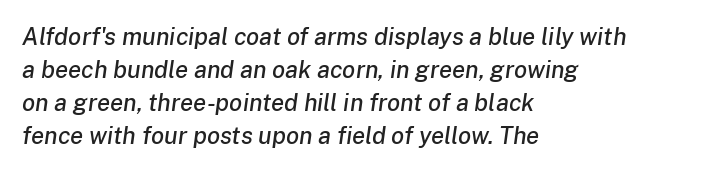
The line texture is even and compact thanks to regular tracking. The face used here has a pronounced slope to its letters. The gap between lines stays unmarked. The rows are spaced the way most documents space them. The typesetter chose a ragged-right arrangement here.
